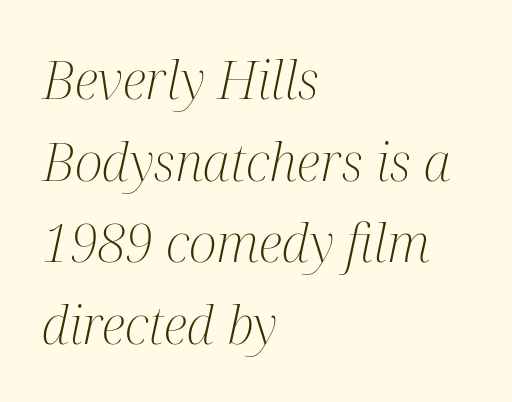
{"serif": "yes", "italic": "yes", "lean": "right", "slant_degrees": 12, "bold": "no", "weight": "light", "width": "condensed", "stroke_contrast": "medium", "x_height": "medium", "monospaced": "no", "underline": "no", "align": "left", "line_spacing": "normal", "line_spacing_ratio": 1.54, "letter_spacing": "normal", "letter_spacing_em": 0.0, "glyph_px": 53}
